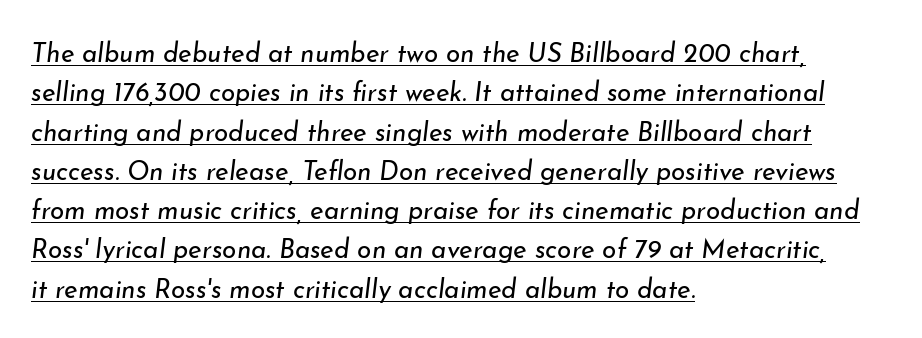
{"italic": "yes", "lean": "right", "slant_degrees": 7, "bold": "no", "underline": "yes", "align": "left", "line_spacing": "normal", "line_spacing_ratio": 1.51, "letter_spacing": "normal", "letter_spacing_em": 0.0, "glyph_px": 26}
